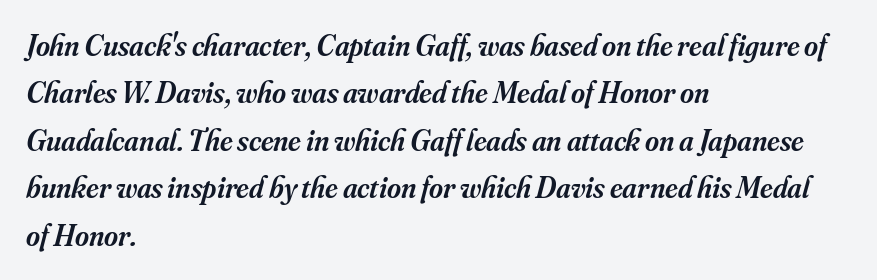
The image shows 30 px semibold serif type, italic (leaning right); set left-aligned, normal line spacing (1.58x), normal letter spacing, not underlined; medium stroke contrast and a small x-height.
